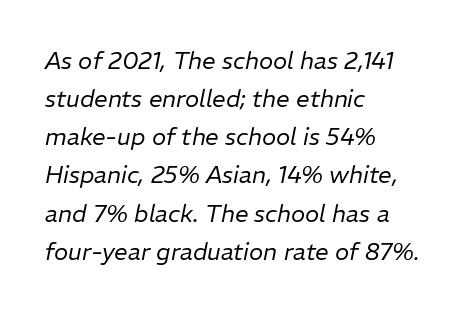
Letter spacing: default. Quick note: interline space is typical. The glyphs look as if they've been sheared to an angle. Underlining? Definitely not there. Compared with a typical body face, this is equally light or lighter still.
